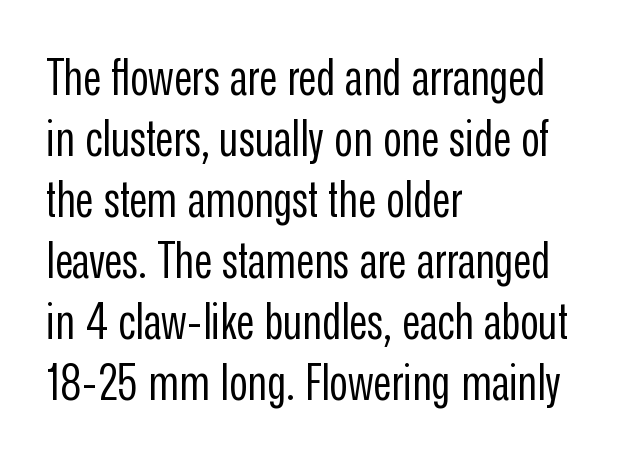
Q: Is the text bold? A: No.
Q: Is the text italic (slanted)? A: No, it is upright.
Q: Is the typeface a serif or a sans-serif typeface? A: Sans-serif.
Q: Is the text underlined? A: No.
Q: How is the paragraph aligned? A: Left-aligned.
Q: Is the spacing between letters normal or unusually wide? A: Normal.
Q: Width (condensed, normal, or wide)? A: Condensed.
Q: Stroke contrast? A: Low.
Q: x-height? A: Medium.
Q: Monospaced? A: No.
